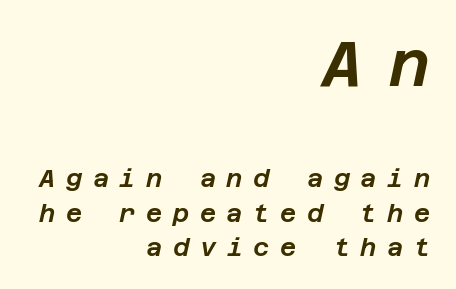
Which chunk is bigger? The first one — the top block dwarfs the bottom. This rendering widens character spacing well past its baseline value. Lines of text with bare space underneath. Every character sits at an angle, as italics do. Leading matches the norm, producing a regular column.
